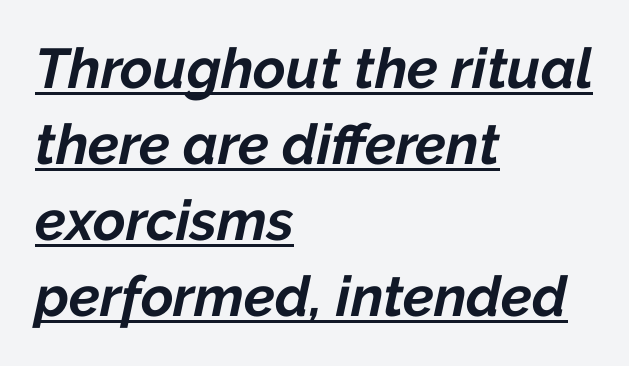
Q: Is the text bold? A: Yes.
Q: Is the text italic (slanted)? A: Yes, it leans right by about 12 degrees.
Q: Is the text underlined? A: Yes.
Q: How is the paragraph aligned? A: Left-aligned.
Q: Is the spacing between letters normal or unusually wide? A: Normal.
Q: Is the spacing between lines tight, normal or loose? A: Normal.
Q: Width (condensed, normal, or wide)? A: Normal.
Q: Stroke contrast? A: Low.
Q: x-height? A: Medium.
Q: Monospaced? A: No.
